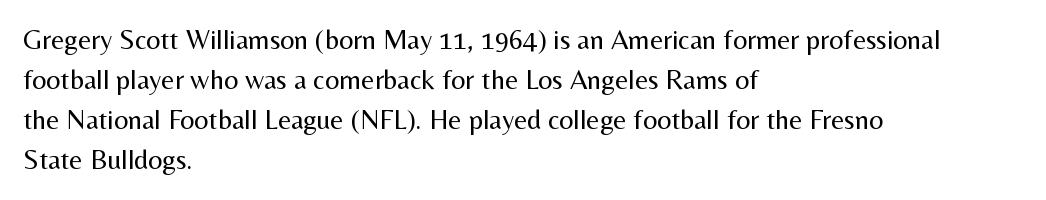
There is no visible air inserted between adjacent glyphs. Every row of glyphs begins at an identical x-position on the left. The zone under the glyphs is completely vacant. The letters look calm and open, with moderate or lighter stems. Evenly set lines give the paragraph a standard silhouette. Posture: vertical.
